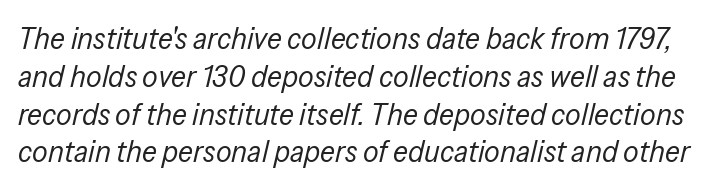
Q: Is the text bold? A: No.
Q: Is the text italic (slanted)? A: Yes, it leans right by about 13 degrees.
Q: Is the text underlined? A: No.
Q: Is the spacing between letters normal or unusually wide? A: Normal.
Q: Width (condensed, normal, or wide)? A: Condensed.
Q: Stroke contrast? A: Low.
Q: x-height? A: Medium.
Q: Monospaced? A: No.
